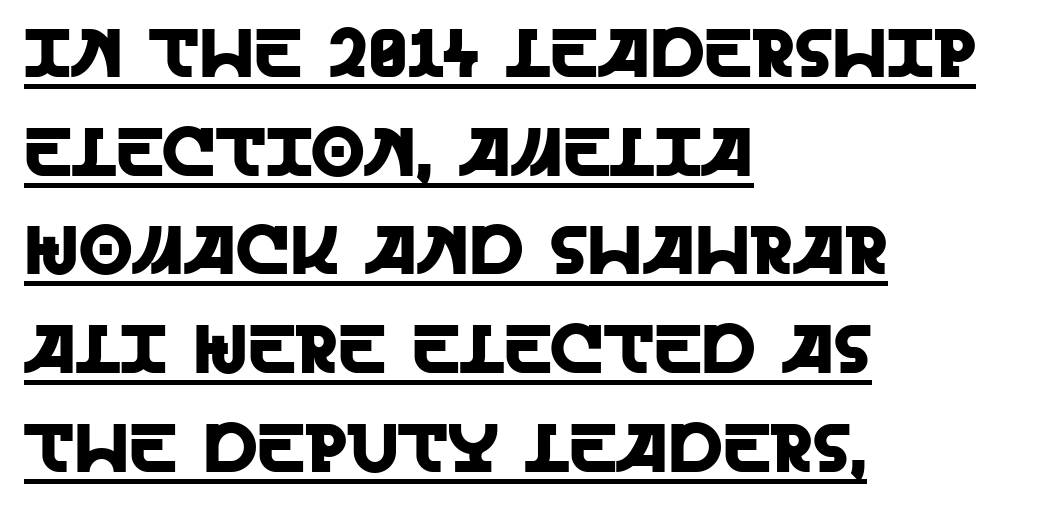
The image shows 69 px sans-serif type, upright; set left-aligned, normal line spacing (1.43x), normal letter spacing, underlined; a large x-height.
